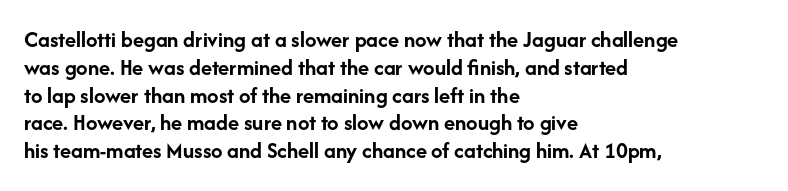
Q: Is the text bold? A: Yes.
Q: Is the text italic (slanted)? A: No, it is upright.
Q: Is the text underlined? A: No.
Q: How is the paragraph aligned? A: Left-aligned.
Q: Is the spacing between letters normal or unusually wide? A: Normal.
